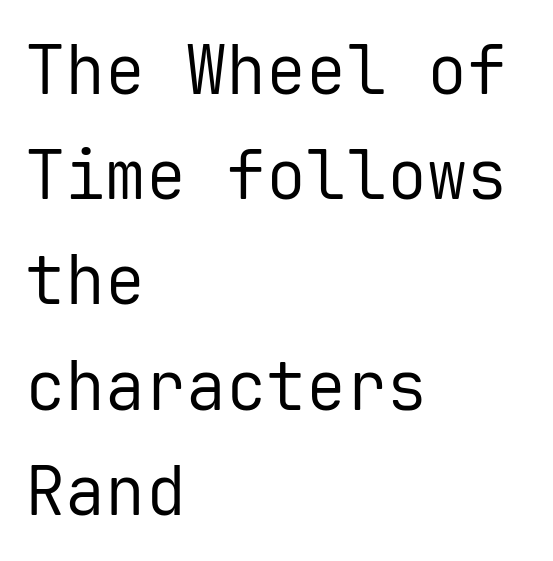
Q: Is the text bold? A: No.
Q: Is the text italic (slanted)? A: No, it is upright.
Q: Is the typeface a serif or a sans-serif typeface? A: Sans-serif.
Q: Is the text underlined? A: No.
Q: How is the paragraph aligned? A: Left-aligned.
Q: Is the spacing between letters normal or unusually wide? A: Normal.
Q: Is the spacing between lines tight, normal or loose? A: Normal.
Q: Width (condensed, normal, or wide)? A: Normal.
Q: Stroke contrast? A: Low.
Q: x-height? A: Medium.
Q: Monospaced? A: Yes.
